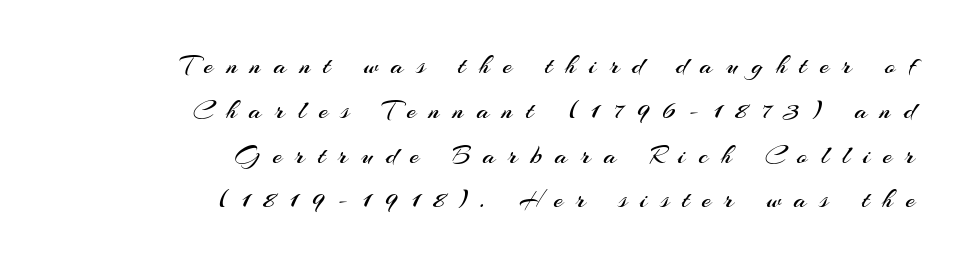
Q: Is the text bold? A: No.
Q: Is the text italic (slanted)? A: Yes.
Q: Is the text underlined? A: No.
Q: How is the paragraph aligned? A: Right-aligned.
Q: Is the spacing between letters normal or unusually wide? A: Unusually wide.
Q: Is the spacing between lines tight, normal or loose? A: Normal.
